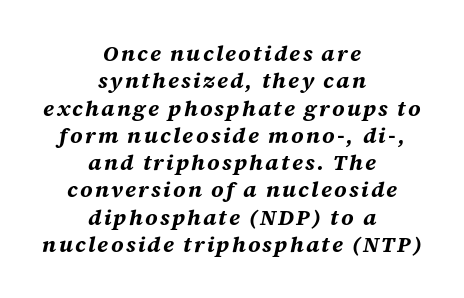
{"italic": "yes", "lean": "right", "slant_degrees": 12, "bold": "yes", "underline": "no", "align": "center", "line_spacing_ratio": 1.24, "glyph_px": 22}
